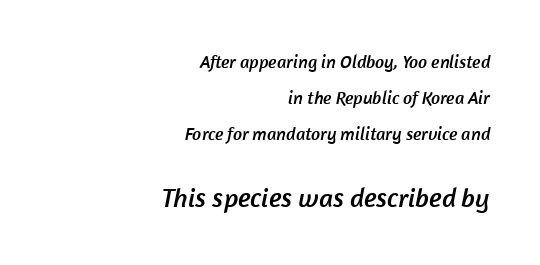
{"underline": "no", "align": "right", "line_spacing": "loose", "line_spacing_ratio": 2.01, "letter_spacing": "normal", "letter_spacing_em": 0.0, "larger_block": "second", "size_ratio": 1.5, "glyph_px": 27}
